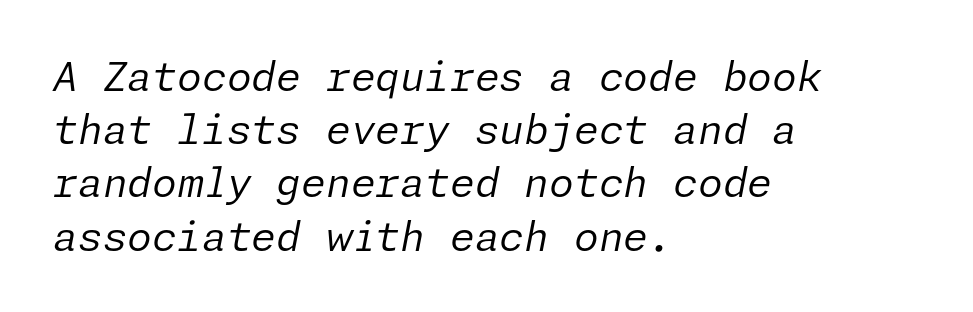
The image shows 40 px regular-weight type, italic (leaning right); set left-aligned, normal line spacing (1.33x), normal letter spacing, not underlined; low stroke contrast and a medium x-height.
